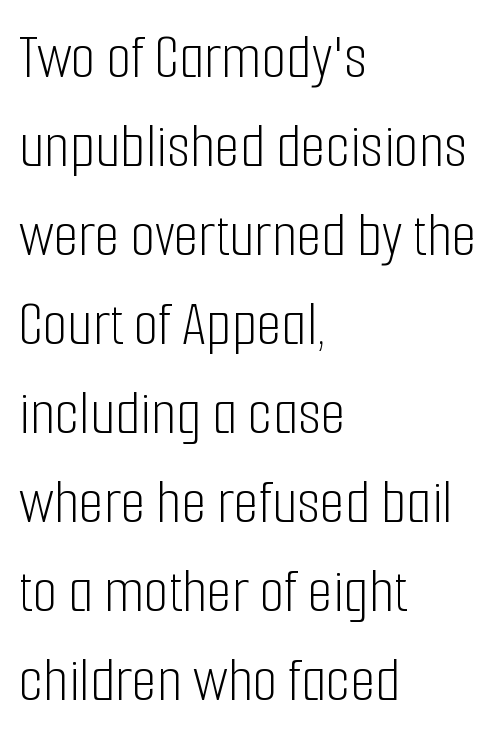
Q: Is the text bold? A: No.
Q: Is the text italic (slanted)? A: No, it is upright.
Q: Is the typeface a serif or a sans-serif typeface? A: Sans-serif.
Q: Is the text underlined? A: No.
Q: How is the paragraph aligned? A: Left-aligned.
Q: Is the spacing between letters normal or unusually wide? A: Normal.
Q: Is the spacing between lines tight, normal or loose? A: Normal.
Q: Width (condensed, normal, or wide)? A: Condensed.
Q: Stroke contrast? A: Low.
Q: x-height? A: Medium.
Q: Monospaced? A: No.
